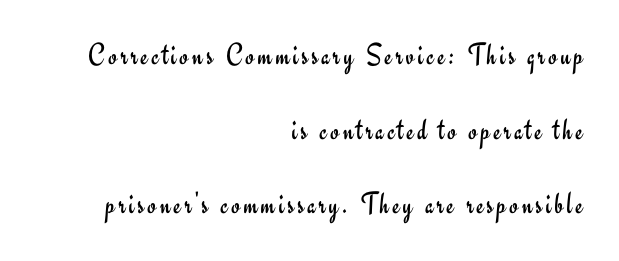
Q: Is the text bold? A: No.
Q: Is the text italic (slanted)? A: Yes.
Q: Is the typeface a serif or a sans-serif typeface? A: Sans-serif.
Q: Is the text underlined? A: No.
Q: How is the paragraph aligned? A: Right-aligned.
Q: Is the spacing between lines tight, normal or loose? A: Loose.
Q: Width (condensed, normal, or wide)? A: Normal.
Q: Stroke contrast? A: Low.
Q: x-height? A: Small.
Q: Monospaced? A: No.
